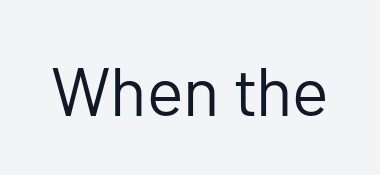
The image shows 68 px regular-weight sans-serif type, upright; set normal letter spacing, not underlined; low stroke contrast and a medium x-height.
